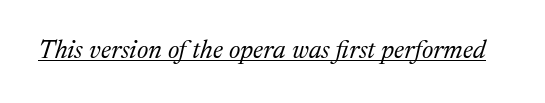
The image shows 26 px text type, italic (leaning right); set normal letter spacing, underlined.
